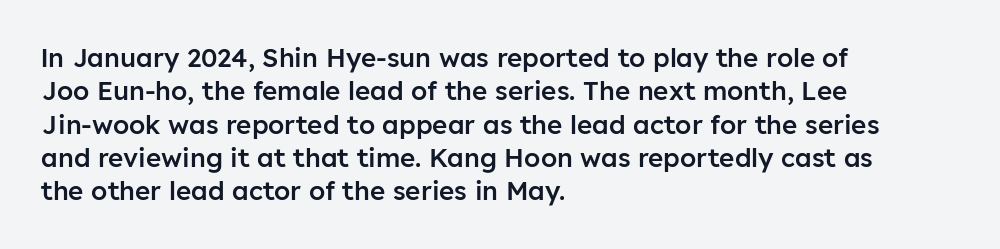
{"italic": "no", "bold": "semi", "underline": "no", "align": "left", "line_spacing": "normal", "line_spacing_ratio": 1.28, "letter_spacing": "normal", "letter_spacing_em": 0.0, "glyph_px": 26}
